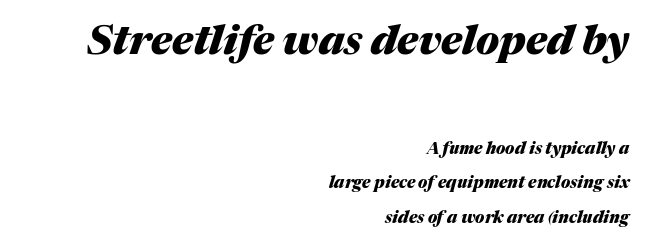
Glance below the letters and you will spot only blank space. What's the leading like? Stretched, with rows far apart. Between one letter and the next there's only the usual sliver of space. Notice how the passage keeps a crisp vertical edge on the right only. The earlier block is typeset at a bigger size than the later block. The rendering uses natural spacing where letterforms have individual widths.
